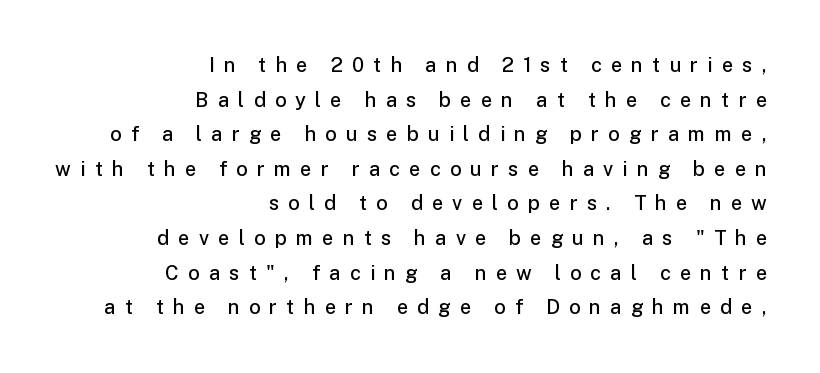
A fair bit of extra ink — the face is semibold, not bold. Short and long lines alike share a common ending point at right. Descender tails drop into unmarked territory. Characters follow at a spacing far wider than the type designer built in. Posture: upright roman.
